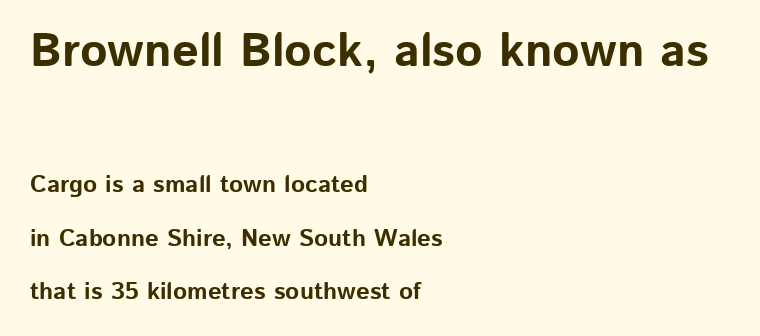
Q: Is the text bold? A: Yes.
Q: Is the text italic (slanted)? A: No, it is upright.
Q: Is the typeface a serif or a sans-serif typeface? A: Sans-serif.
Q: Is the text underlined? A: No.
Q: How is the paragraph aligned? A: Left-aligned.
Q: Is the spacing between letters normal or unusually wide? A: Normal.
Q: Is the spacing between lines tight, normal or loose? A: Loose.
Q: Which block of text is set in a larger size, the first (top) or the second (bottom)? A: The first (top) one.
Q: Width (condensed, normal, or wide)? A: Normal.
Q: Stroke contrast? A: Low.
Q: x-height? A: Medium.
Q: Monospaced? A: No.
